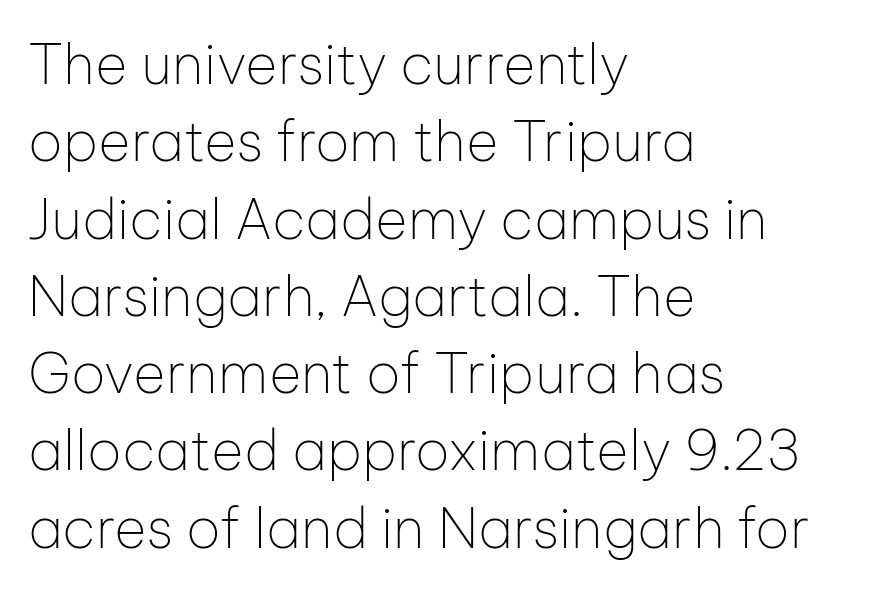
One-word summary of the alignment: left. Students, observe: this is what conventionally led text looks like. This is not heavy type; no bold has been used. Descenders hang freely into open space.
